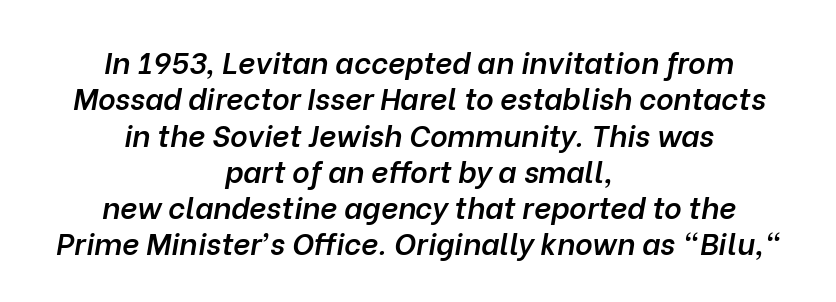
{"italic": "yes", "lean": "right", "slant_degrees": 10, "bold": "semi", "weight": "semibold", "width": "normal", "stroke_contrast": "low", "x_height": "medium", "monospaced": "no", "underline": "no", "align": "center", "line_spacing_ratio": 1.21, "letter_spacing": "normal", "letter_spacing_em": 0.0, "glyph_px": 30}
